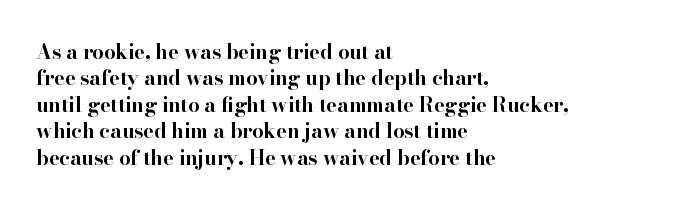
{"italic": "no", "bold": "yes", "underline": "no", "align": "left", "line_spacing": "normal", "line_spacing_ratio": 1.32, "letter_spacing": "normal", "letter_spacing_em": 0.0, "glyph_px": 20}
